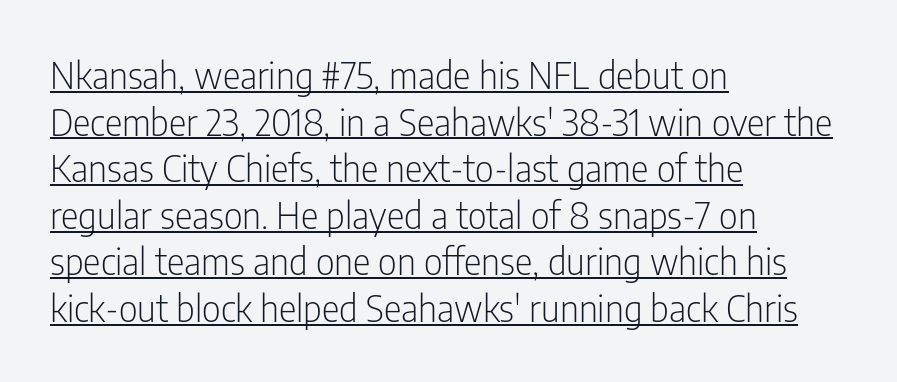
Q: Is the text bold? A: No.
Q: Is the text italic (slanted)? A: No, it is upright.
Q: Is the typeface a serif or a sans-serif typeface? A: Sans-serif.
Q: Is the text underlined? A: Yes.
Q: How is the paragraph aligned? A: Left-aligned.
Q: Is the spacing between letters normal or unusually wide? A: Normal.
Q: Is the spacing between lines tight, normal or loose? A: Normal.
Q: Width (condensed, normal, or wide)? A: Condensed.
Q: Stroke contrast? A: Low.
Q: x-height? A: Medium.
Q: Monospaced? A: No.
